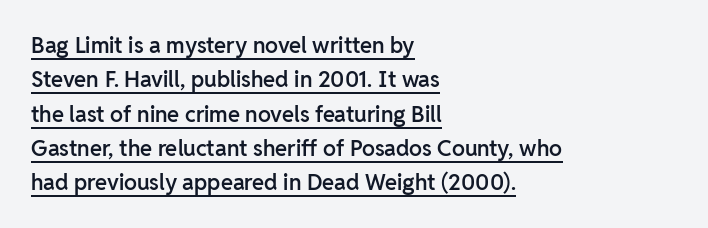
{"italic": "no", "bold": "semi", "underline": "yes", "align": "left", "line_spacing": "normal", "line_spacing_ratio": 1.56, "letter_spacing": "normal", "letter_spacing_em": 0.0, "glyph_px": 22}
